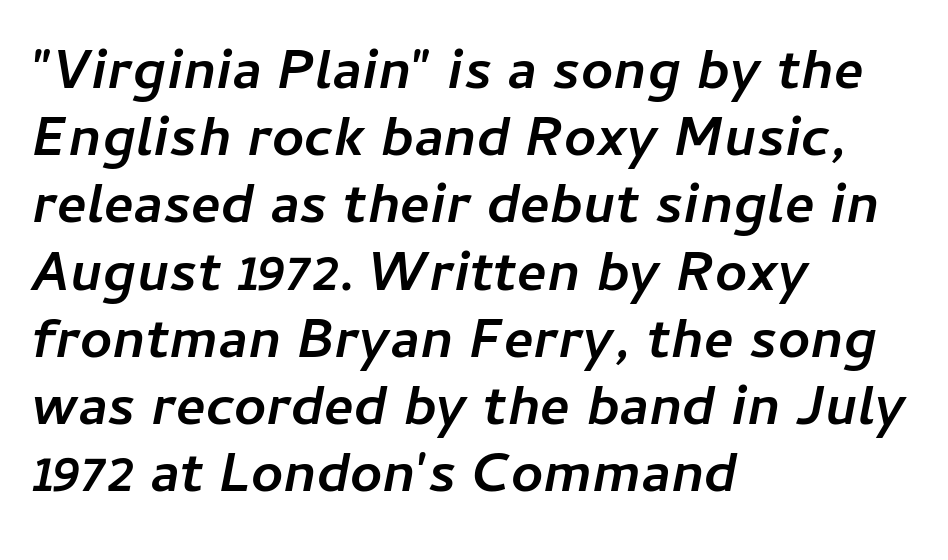
The image shows 56 px semibold type, italic (leaning right); set left-aligned, line spacing 1.2x, normal letter spacing, not underlined; low stroke contrast and a medium x-height.
